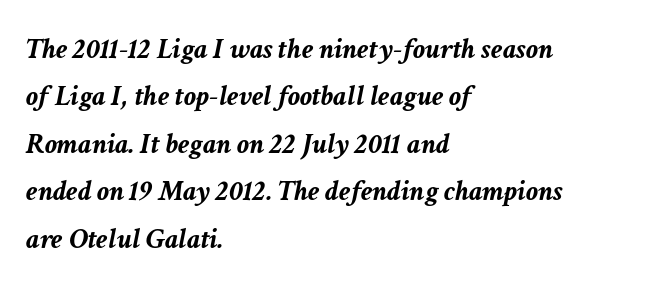
Q: Is the text bold? A: Yes.
Q: Is the text italic (slanted)? A: Yes, it leans right by about 11 degrees.
Q: Is the text underlined? A: No.
Q: How is the paragraph aligned? A: Left-aligned.
Q: Is the spacing between letters normal or unusually wide? A: Normal.
Q: Is the spacing between lines tight, normal or loose? A: Normal.
Q: Width (condensed, normal, or wide)? A: Normal.
Q: Stroke contrast? A: Low.
Q: x-height? A: Medium.
Q: Monospaced? A: No.
